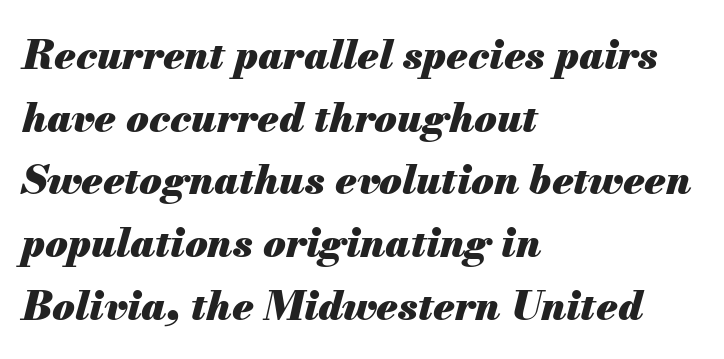
Q: Is the text bold? A: Yes.
Q: Is the text italic (slanted)? A: Yes, it leans right by about 13 degrees.
Q: Is the text underlined? A: No.
Q: How is the paragraph aligned? A: Left-aligned.
Q: Is the spacing between letters normal or unusually wide? A: Normal.
Q: Is the spacing between lines tight, normal or loose? A: Normal.
Q: Width (condensed, normal, or wide)? A: Normal.
Q: Stroke contrast? A: Medium.
Q: x-height? A: Small.
Q: Monospaced? A: No.
